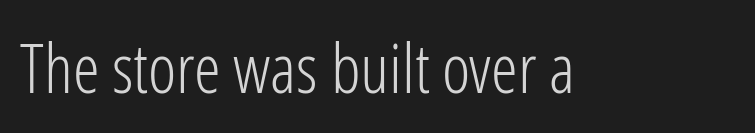
The image shows 68 px light, condensed sans-serif type, upright; set normal letter spacing, not underlined; low stroke contrast and a medium x-height.
